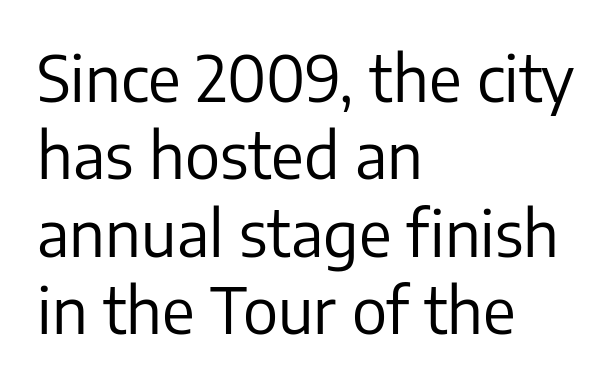
Letter spacing: default. Posture: upright roman. The string is rendered with underlining switched off. You can tell from the bare stems that sans-serif type was used.
